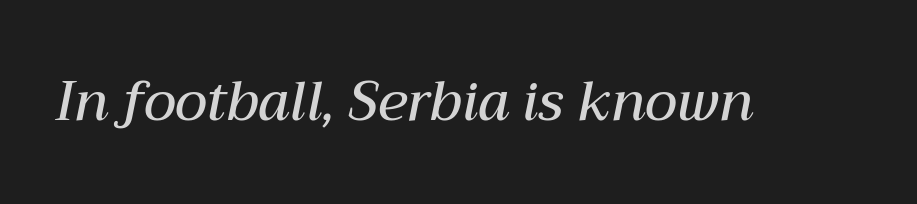
The image shows 54 px semibold type, italic (leaning right); set normal letter spacing, not underlined; medium stroke contrast and a medium x-height.
